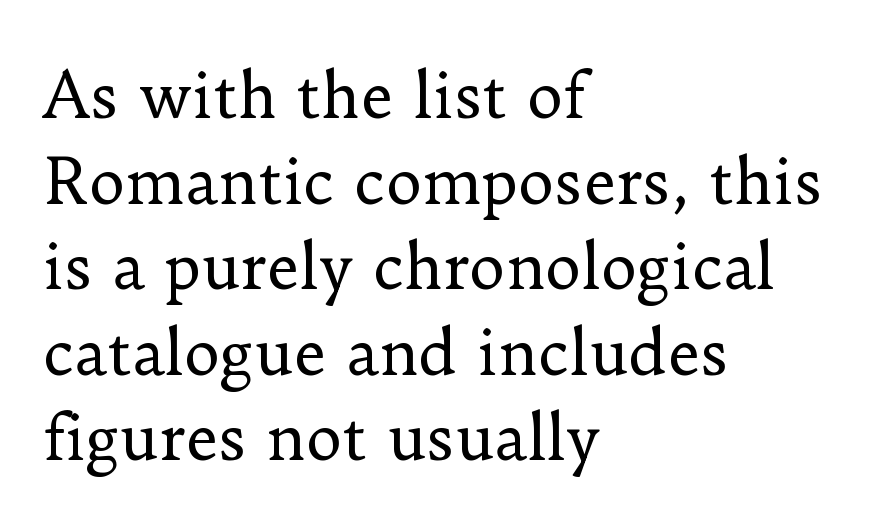
The image shows 62 px regular-weight serif type, upright; set left-aligned, normal line spacing (1.38x), normal letter spacing, not underlined; low stroke contrast and a small x-height.
